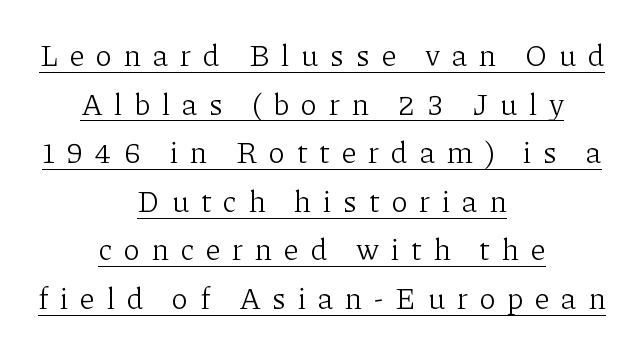
The image shows 30 px light serif type, upright; set centered, normal line spacing (1.62x), unusually wide letter spacing (+0.4 em), underlined; low stroke contrast and a medium x-height.
